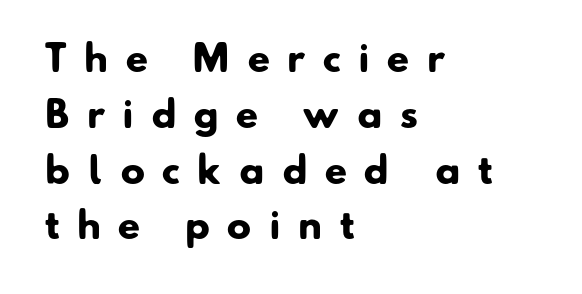
In terms of leading, this rendering sits right in the middle. Nothing sits at the stroke ends, so this counts as sans-serif. Bold? Absolutely — the strokes are thick and heavy. Here the designer chose a conventional face with non-uniform glyph widths. Tracking value appears strongly positive — letters spread wide. Left-aligned paragraph, ragged on the right.
